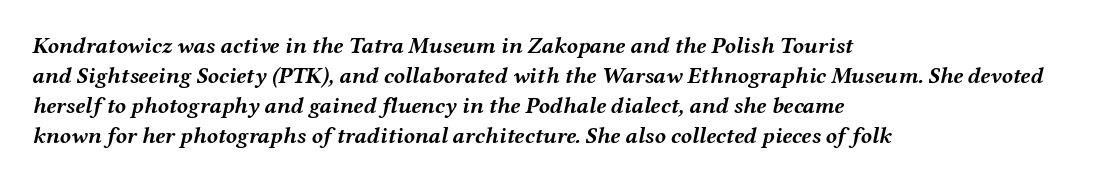
The image shows 23 px bold type, italic (leaning right); set left-aligned, normal line spacing (1.3x), normal letter spacing, not underlined.
